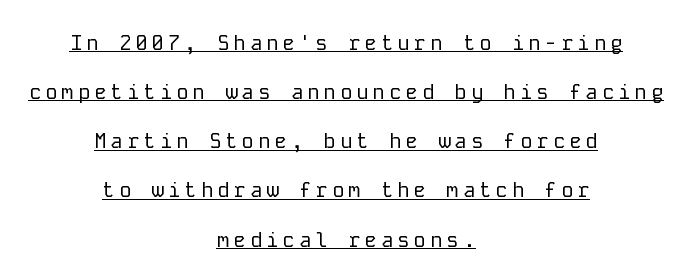
Q: Is the text bold? A: No.
Q: Is the text italic (slanted)? A: No, it is upright.
Q: Is the text underlined? A: Yes.
Q: How is the paragraph aligned? A: Centered.
Q: Is the spacing between lines tight, normal or loose? A: Loose.
